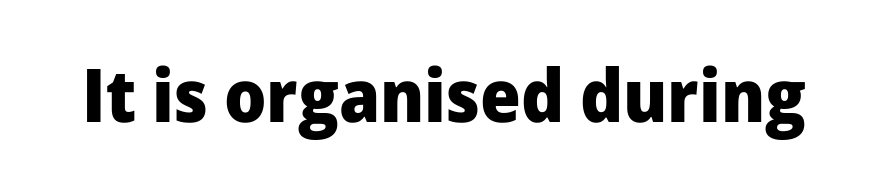
{"serif": "no", "italic": "no", "bold": "yes", "weight": "heavy", "width": "normal", "stroke_contrast": "low", "x_height": "medium", "monospaced": "no", "underline": "no", "letter_spacing": "normal", "letter_spacing_em": 0.0, "glyph_px": 74}
